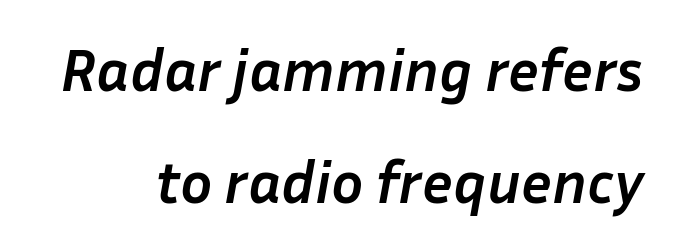
{"italic": "yes", "lean": "right", "slant_degrees": 10, "bold": "yes", "weight": "semibold", "width": "normal", "stroke_contrast": "low", "x_height": "medium", "monospaced": "no", "underline": "no", "line_spacing_ratio": 1.86, "letter_spacing": "normal", "letter_spacing_em": 0.0, "glyph_px": 60}
